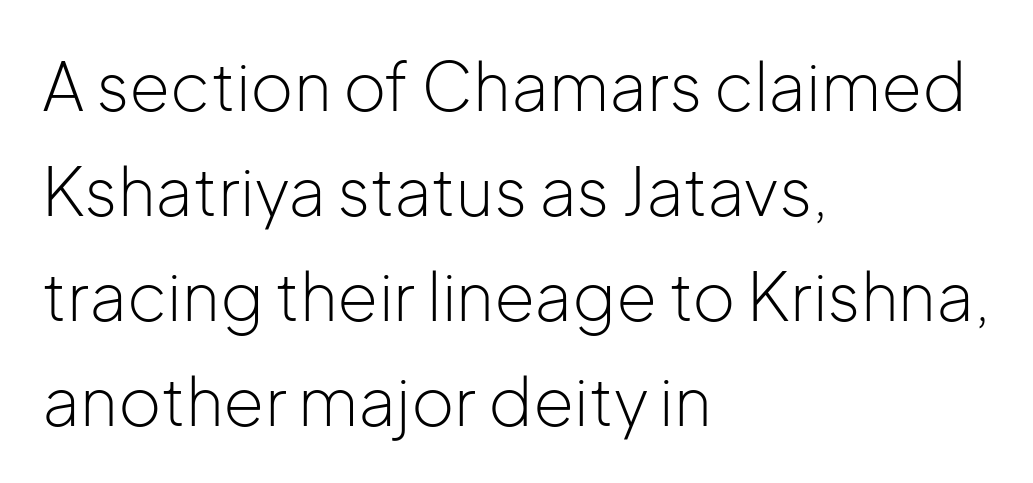
{"serif": "no", "italic": "no", "bold": "no", "weight": "light", "width": "normal", "stroke_contrast": "low", "x_height": "medium", "monospaced": "no", "underline": "no", "align": "left", "line_spacing": "normal", "line_spacing_ratio": 1.59, "letter_spacing": "normal", "letter_spacing_em": 0.0, "glyph_px": 66}
